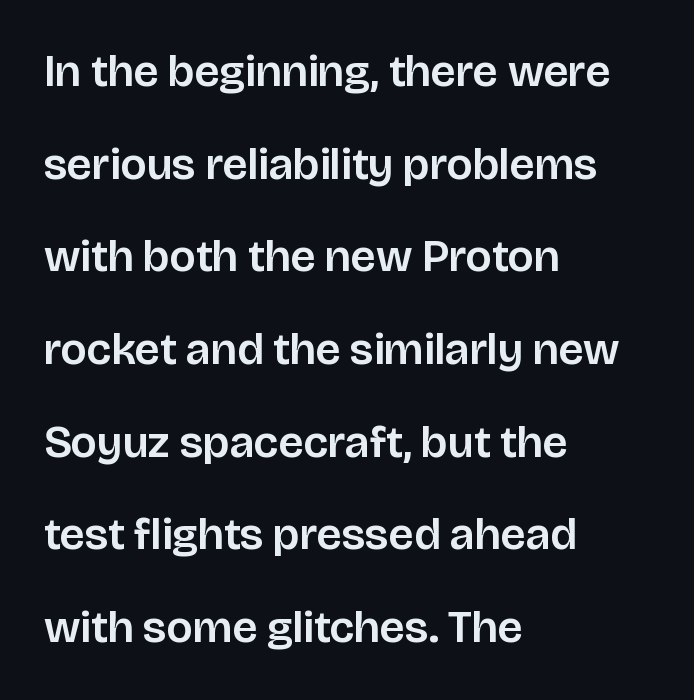
Honestly, the letter spacing is just normal — you wouldn't notice it. Do the characters align in a grid? No, the font is proportional. This sample trades compactness for vertical openness between lines. The words here are not underlined. The typeface chosen for these lines omits serifs.
